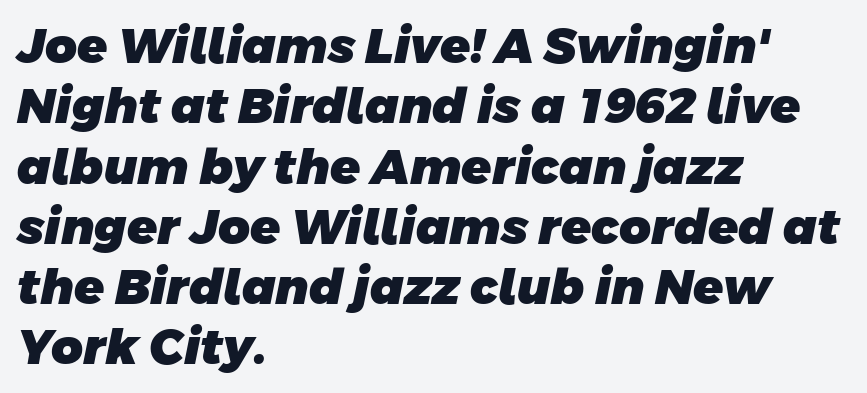
The image shows 49 px heavy sans-serif type; set left-aligned, line spacing 1.23x, normal letter spacing, not underlined; low stroke contrast and a large x-height.
